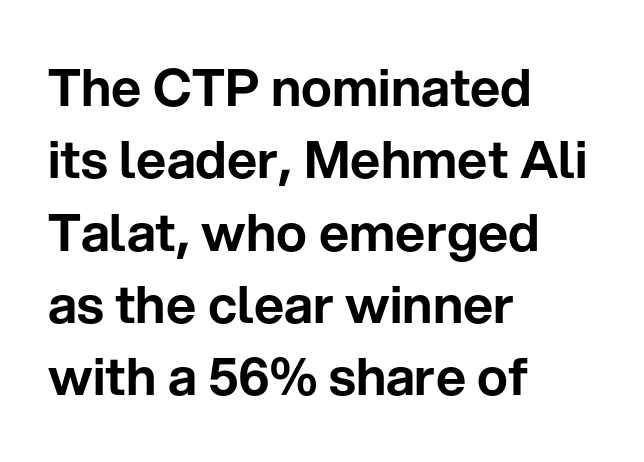
The image shows 52 px sans-serif type, upright; set left-aligned, normal line spacing (1.39x), normal letter spacing, not underlined; low stroke contrast and a medium x-height.
